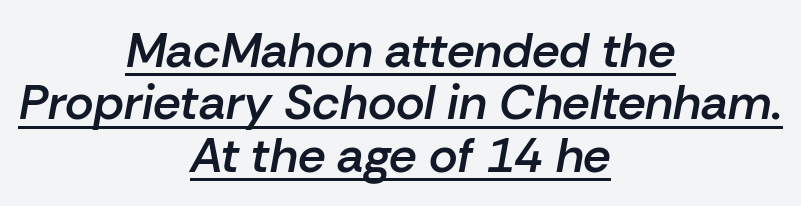
{"italic": "yes", "lean": "right", "slant_degrees": 10, "bold": "semi", "weight": "semibold", "width": "normal", "stroke_contrast": "low", "x_height": "medium", "monospaced": "no", "underline": "yes", "align": "center", "line_spacing": "tight", "line_spacing_ratio": 1.07, "letter_spacing": "normal", "letter_spacing_em": 0.0, "glyph_px": 49}
